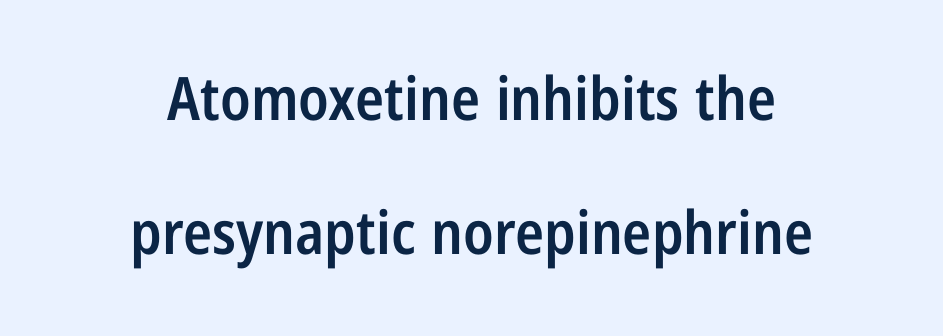
Unmarked baselines from the first word to the last. This sample has the flowing, uneven cadence of proportional lettering. The text block is weighted toward neither margin, spreading evenly from the middle. How would I describe the line gaps? Wide and relaxed.
